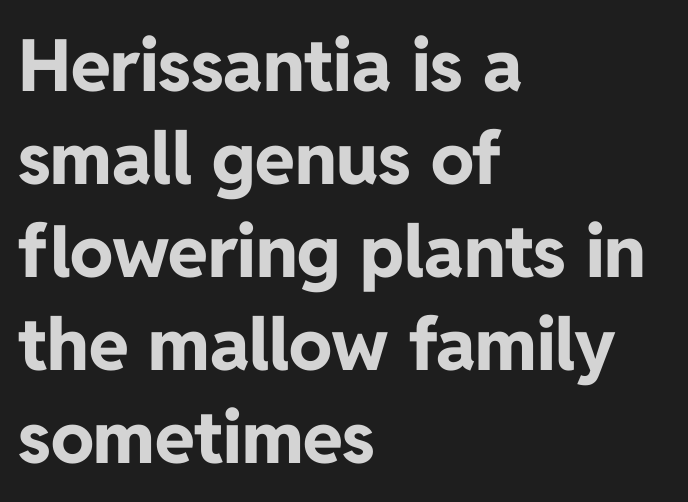
{"serif": "no", "italic": "no", "bold": "yes", "weight": "bold", "width": "normal", "stroke_contrast": "low", "x_height": "medium", "monospaced": "no", "underline": "no", "align": "left", "line_spacing": "normal", "line_spacing_ratio": 1.29, "letter_spacing": "normal", "letter_spacing_em": 0.0, "glyph_px": 72}
